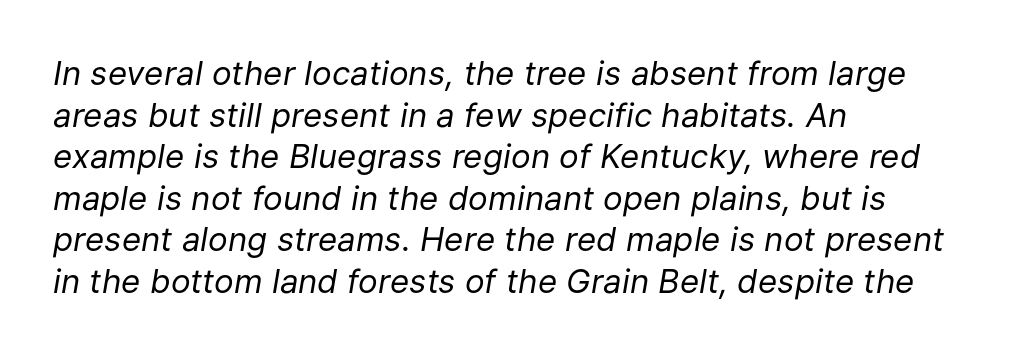
{"italic": "yes", "lean": "right", "slant_degrees": 9, "bold": "no", "weight": "regular", "width": "normal", "stroke_contrast": "low", "x_height": "medium", "monospaced": "no", "underline": "no", "align": "left", "line_spacing": "normal", "line_spacing_ratio": 1.26, "letter_spacing": "normal", "letter_spacing_em": 0.0, "glyph_px": 33}
